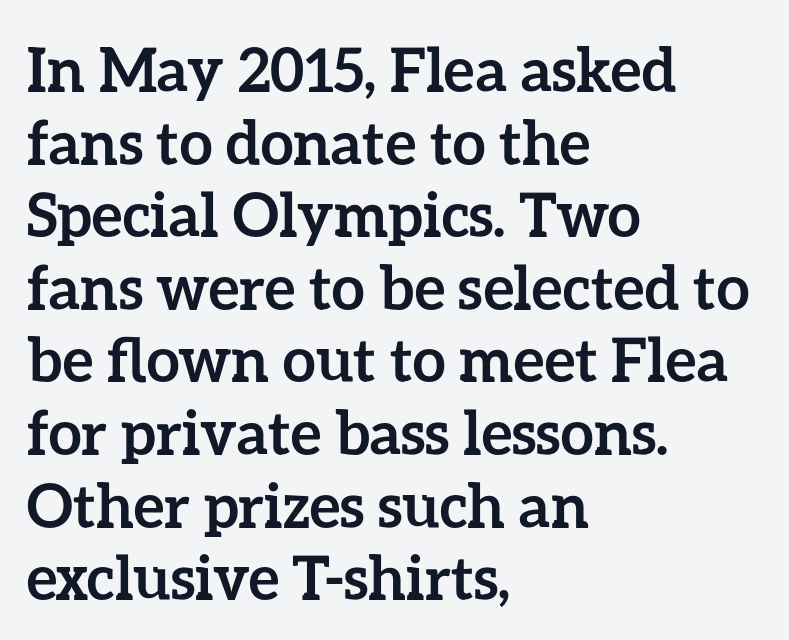
{"italic": "no", "bold": "yes", "weight": "semibold", "width": "normal", "stroke_contrast": "low", "x_height": "medium", "monospaced": "no", "underline": "no", "align": "left", "line_spacing_ratio": 1.21, "letter_spacing": "normal", "letter_spacing_em": 0.0, "glyph_px": 60}
